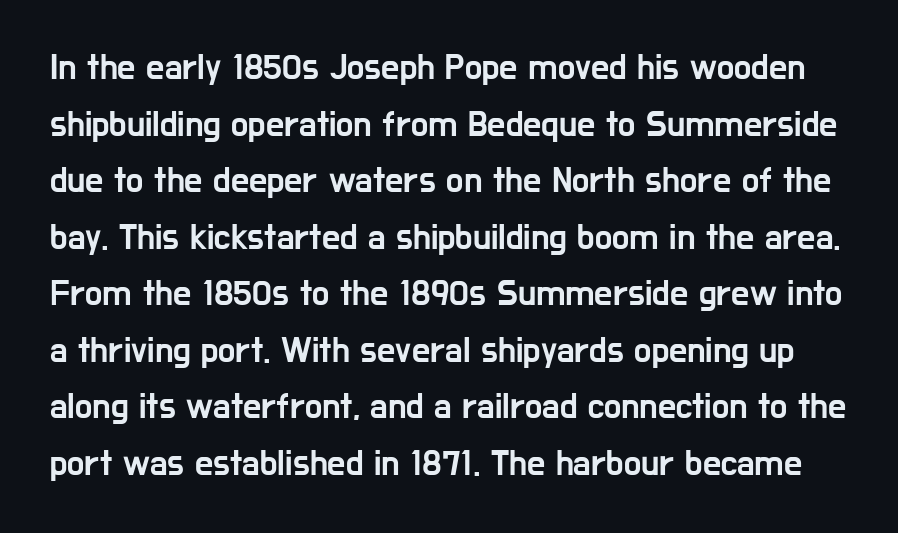
Q: Is the text italic (slanted)? A: No, it is upright.
Q: Is the typeface a serif or a sans-serif typeface? A: Sans-serif.
Q: Is the text underlined? A: No.
Q: Is the spacing between letters normal or unusually wide? A: Normal.
Q: Is the spacing between lines tight, normal or loose? A: Normal.
Q: Width (condensed, normal, or wide)? A: Condensed.
Q: Stroke contrast? A: Low.
Q: x-height? A: Medium.
Q: Monospaced? A: No.
